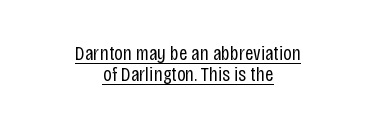
{"italic": "no", "bold": "no", "underline": "yes", "align": "center", "line_spacing": "tight", "line_spacing_ratio": 0.99, "letter_spacing": "normal", "letter_spacing_em": 0.0, "glyph_px": 21}
